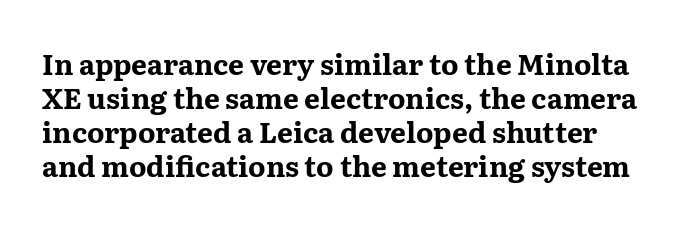
The image shows 28 px bold, wide serif type, upright; set line spacing 1.22x, normal letter spacing, not underlined; medium stroke contrast and a medium x-height.
